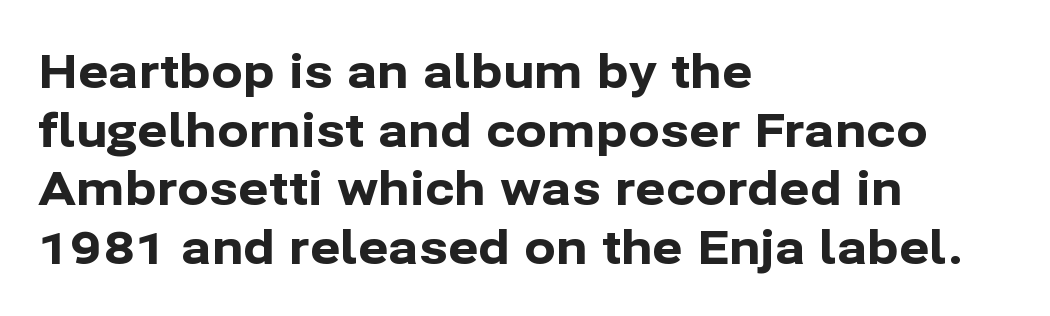
The image shows 47 px bold sans-serif type, upright; set left-aligned, normal line spacing (1.25x), normal letter spacing, not underlined; low stroke contrast and a medium x-height.
